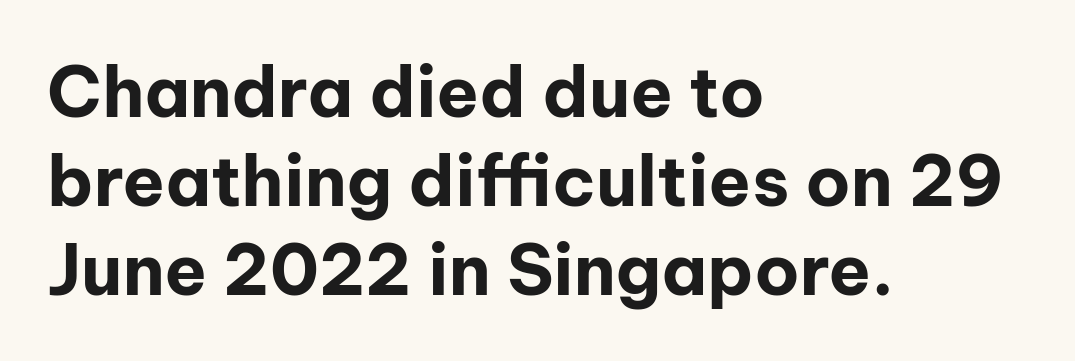
Q: Is the text bold? A: Yes.
Q: Is the text italic (slanted)? A: No, it is upright.
Q: Is the typeface a serif or a sans-serif typeface? A: Sans-serif.
Q: Is the text underlined? A: No.
Q: How is the paragraph aligned? A: Left-aligned.
Q: Is the spacing between letters normal or unusually wide? A: Normal.
Q: Is the spacing between lines tight, normal or loose? A: Normal.
Q: Width (condensed, normal, or wide)? A: Normal.
Q: Stroke contrast? A: Low.
Q: x-height? A: Medium.
Q: Monospaced? A: No.
